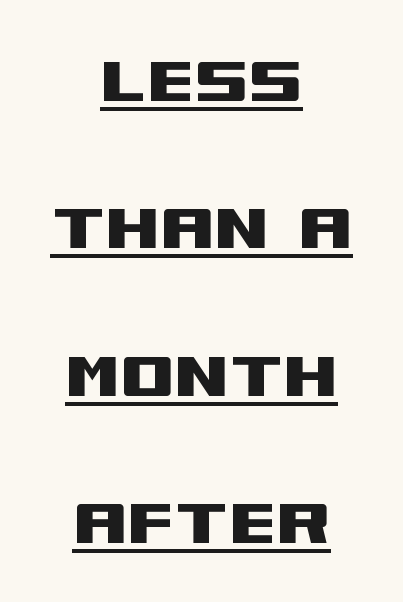
The image shows 78 px wide sans-serif type, upright; set centered, line spacing 1.89x, normal letter spacing, underlined; medium stroke contrast and a large x-height.
